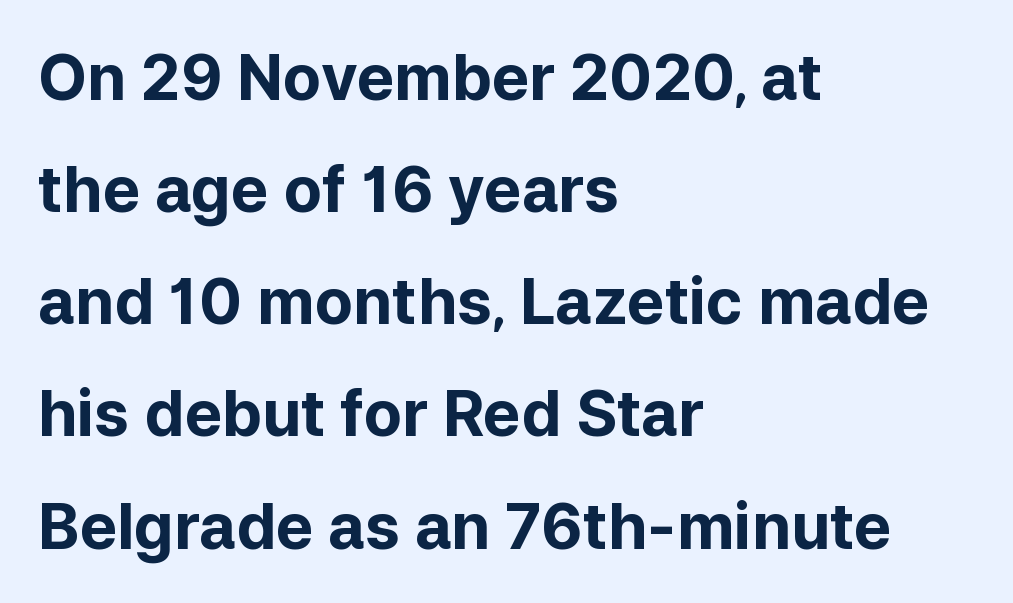
The image shows 63 px bold sans-serif type, upright; set left-aligned, line spacing 1.78x, normal letter spacing, not underlined; low stroke contrast and a medium x-height.
